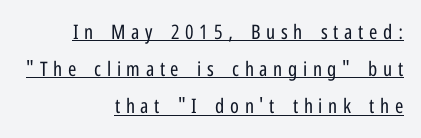
The image shows 20 px text type, upright; set right-aligned, line spacing 1.86x, unusually wide letter spacing (+0.28 em), underlined.
